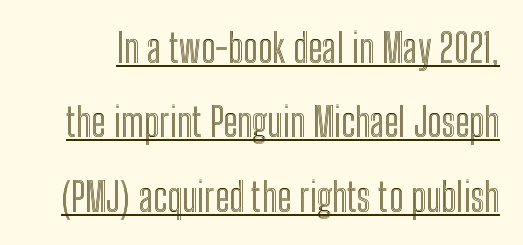
The image shows 39 px condensed type, upright; set loose line spacing (1.91x), normal letter spacing, underlined; a medium x-height.
